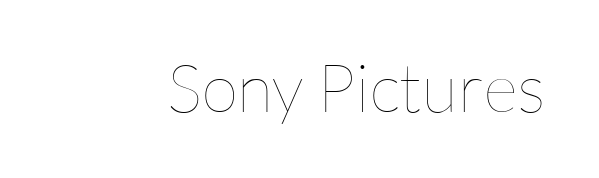
Q: Is the text bold? A: No.
Q: Is the text italic (slanted)? A: No, it is upright.
Q: Is the text underlined? A: No.
Q: Is the spacing between letters normal or unusually wide? A: Normal.
Q: Width (condensed, normal, or wide)? A: Normal.
Q: Stroke contrast? A: Low.
Q: x-height? A: Medium.
Q: Monospaced? A: No.
